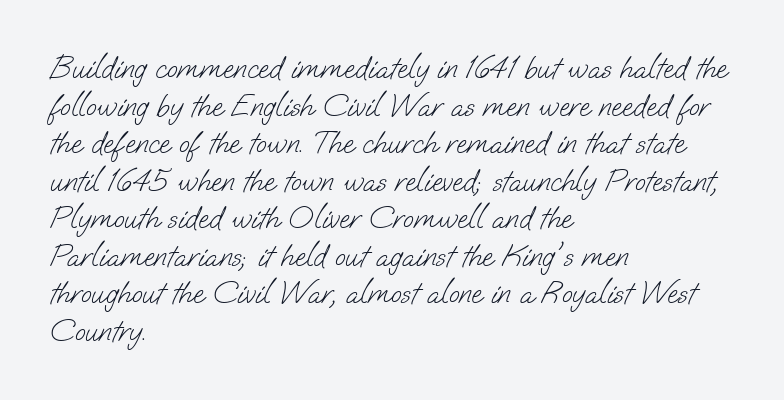
{"serif": "no", "bold": "no", "weight": "light", "width": "normal", "stroke_contrast": "low", "x_height": "small", "monospaced": "no", "underline": "no", "align": "left", "line_spacing_ratio": 1.21, "letter_spacing": "normal", "letter_spacing_em": 0.0, "glyph_px": 31}
